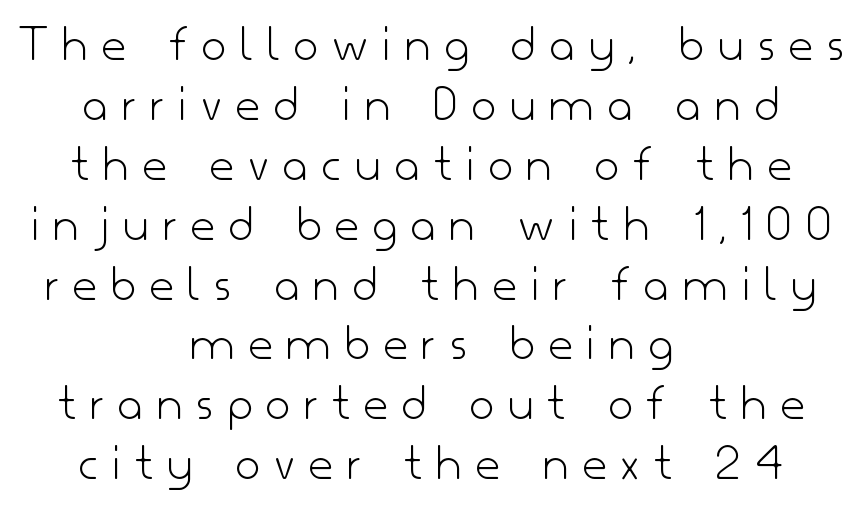
{"serif": "no", "italic": "no", "bold": "no", "weight": "light", "width": "normal", "stroke_contrast": "low", "x_height": "small", "monospaced": "no", "underline": "no", "align": "center", "line_spacing": "tight", "line_spacing_ratio": 1.13, "letter_spacing": "wide", "letter_spacing_em": 0.27, "glyph_px": 53}
